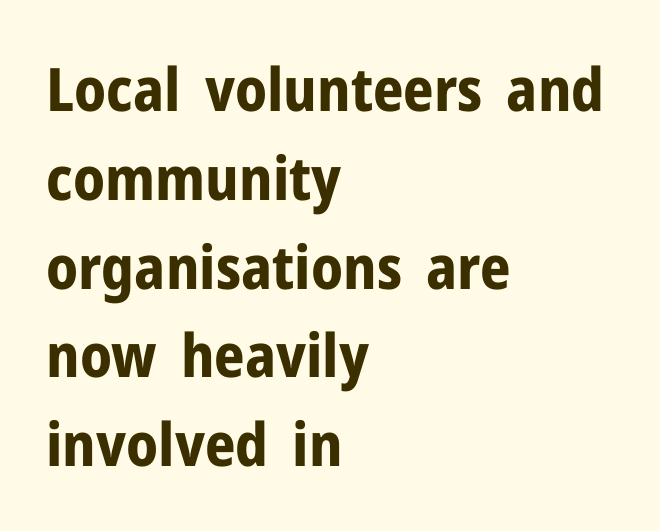
The image shows 60 px bold sans-serif type, upright; set left-aligned, normal line spacing (1.48x), normal letter spacing, not underlined; low stroke contrast and a medium x-height.
